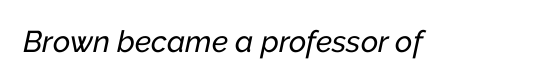
The image shows 30 px text type, italic (leaning right); set normal letter spacing, not underlined; low stroke contrast and a medium x-height.
